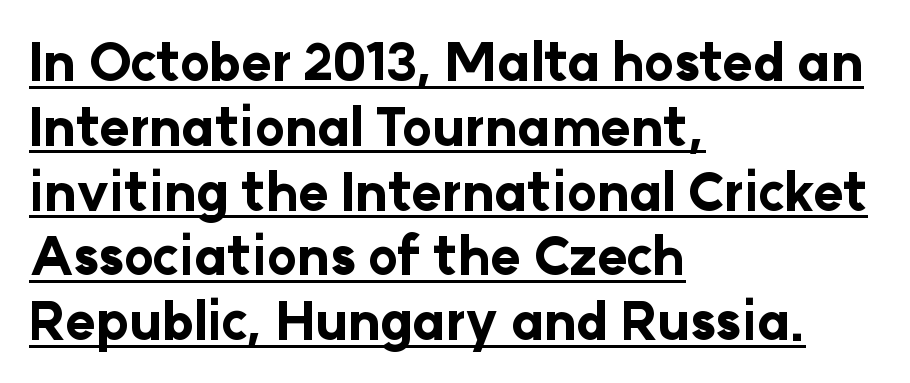
Q: Is the text bold? A: Yes.
Q: Is the text italic (slanted)? A: No, it is upright.
Q: Is the typeface a serif or a sans-serif typeface? A: Sans-serif.
Q: Is the text underlined? A: Yes.
Q: How is the paragraph aligned? A: Left-aligned.
Q: Is the spacing between letters normal or unusually wide? A: Normal.
Q: Is the spacing between lines tight, normal or loose? A: Normal.
Q: Width (condensed, normal, or wide)? A: Normal.
Q: Stroke contrast? A: Low.
Q: x-height? A: Medium.
Q: Monospaced? A: No.
